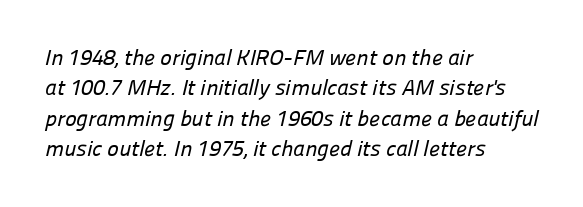
{"underline": "no", "align": "left", "line_spacing": "normal", "line_spacing_ratio": 1.38, "letter_spacing": "normal", "letter_spacing_em": 0.0, "glyph_px": 22}
